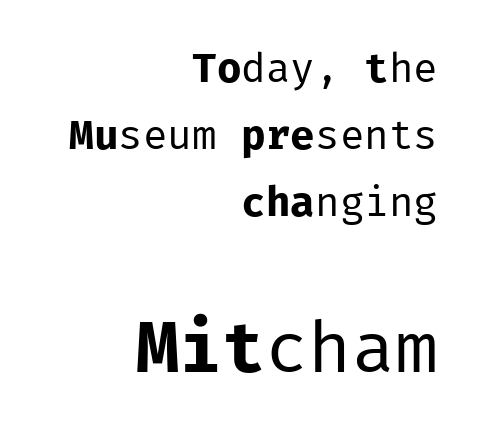
The image shows 72 px regular-weight sans-serif type, upright, monospaced; set right-aligned, normal line spacing (1.64x), normal letter spacing, not underlined; the second (bottom) block is 1.76x larger; low stroke contrast and a medium x-height.
